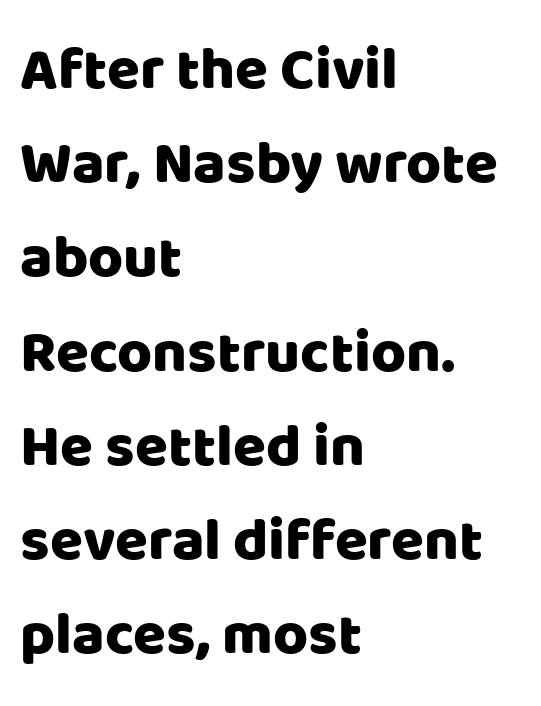
The image shows 60 px sans-serif type, upright; set left-aligned, normal line spacing (1.57x), normal letter spacing, not underlined; low stroke contrast and a large x-height.
